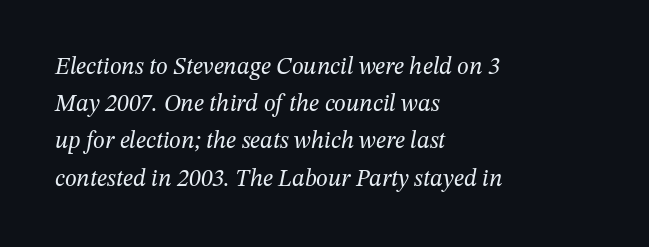
{"italic": "yes", "lean": "right", "slant_degrees": 12, "bold": "no", "underline": "no", "align": "left", "line_spacing": "normal", "line_spacing_ratio": 1.55, "letter_spacing": "normal", "letter_spacing_em": 0.0, "glyph_px": 24}
